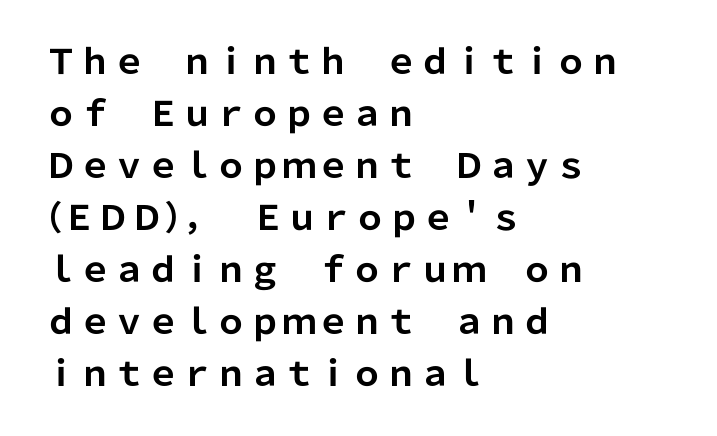
Q: Is the text bold? A: Yes.
Q: Is the text italic (slanted)? A: No, it is upright.
Q: Is the typeface a serif or a sans-serif typeface? A: Sans-serif.
Q: Is the text underlined? A: No.
Q: How is the paragraph aligned? A: Left-aligned.
Q: Is the spacing between letters normal or unusually wide? A: Normal.
Q: Is the spacing between lines tight, normal or loose? A: Normal.
Q: Width (condensed, normal, or wide)? A: Normal.
Q: Stroke contrast? A: Low.
Q: x-height? A: Medium.
Q: Monospaced? A: No.
